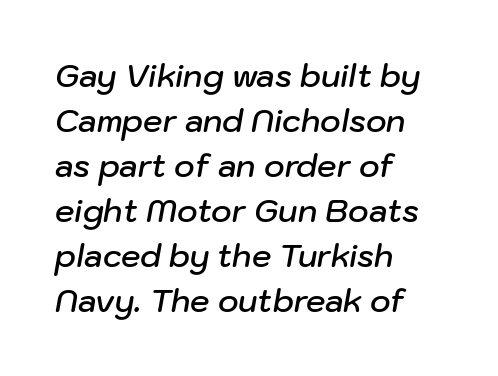
The image shows 31 px semibold type, italic (leaning right); set left-aligned, normal line spacing (1.45x), normal letter spacing, not underlined; low stroke contrast and a medium x-height.
